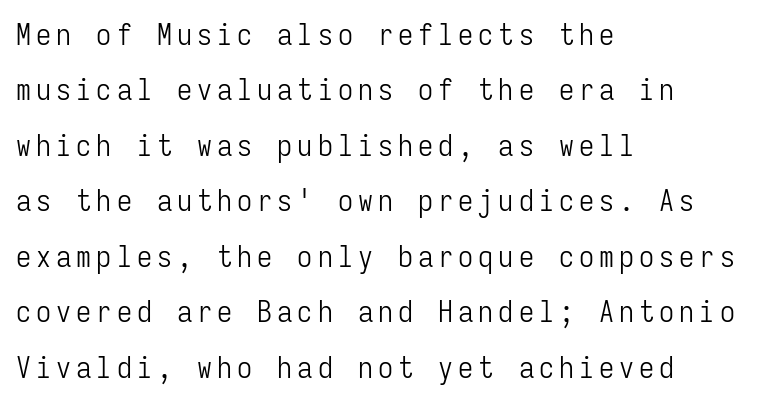
The image shows 30 px light, condensed sans-serif type, upright, monospaced; set left-aligned, line spacing 1.85x, not underlined; low stroke contrast and a medium x-height.
